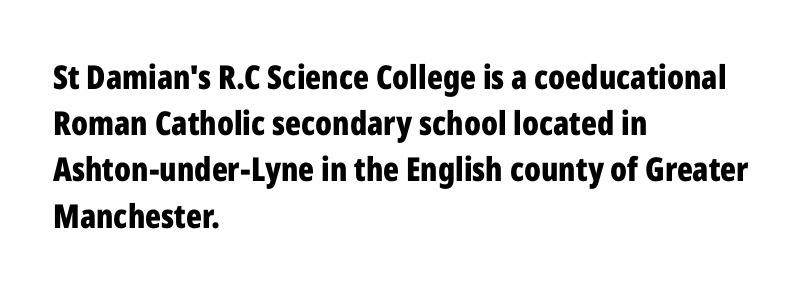
The typography opts for an upright posture over an oblique one. Grotesque or geometric, the face here clearly has no serifs. The gaps between neighbouring characters are ordinary and unremarkable. Underline: absent. If you drew a ruler down the left edge, every line would touch it.
